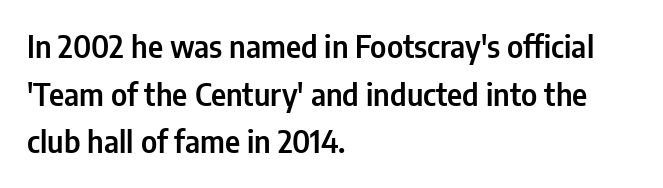
{"serif": "no", "italic": "no", "width": "condensed", "stroke_contrast": "low", "x_height": "medium", "monospaced": "no", "underline": "no", "align": "left", "line_spacing": "normal", "line_spacing_ratio": 1.59, "letter_spacing": "normal", "letter_spacing_em": 0.0, "glyph_px": 30}
